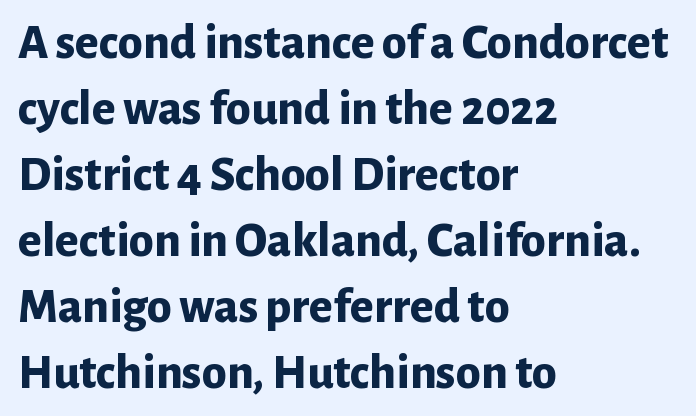
The paragraph has a hard left edge and a soft right edge. You could not count columns in this text — the font is proportionally spaced. Notice how the stems are strictly vertical — no italics here. The rows are spaced the way most documents space them.
